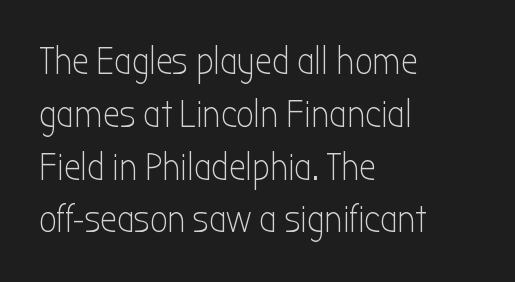
This rendering leaves character spacing at its baseline value. Each stroke keeps to a modest, everyday thickness or less. How would I describe the line gaps? Plain and ordinary. Quick note: underline off. The lines are quadded left.
